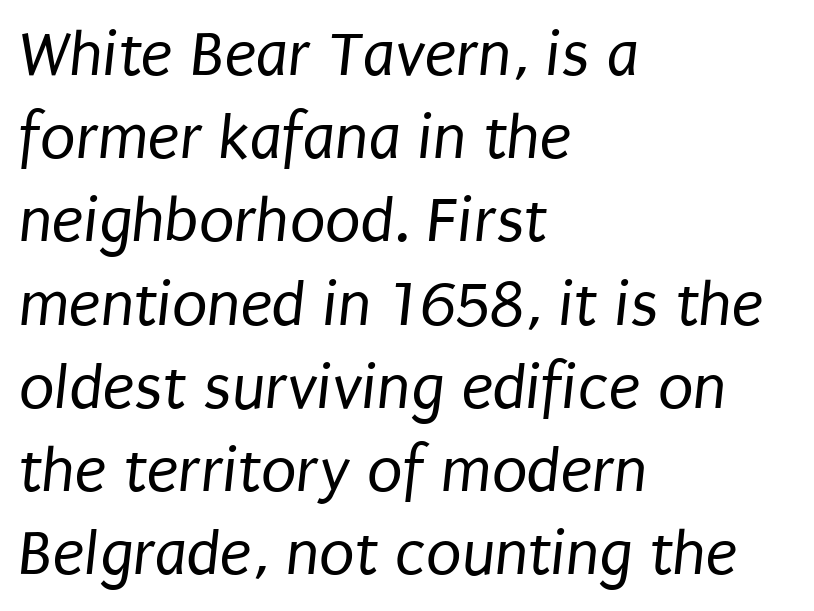
Q: Is the text bold? A: No.
Q: Is the typeface a serif or a sans-serif typeface? A: Sans-serif.
Q: Is the text underlined? A: No.
Q: How is the paragraph aligned? A: Left-aligned.
Q: Is the spacing between letters normal or unusually wide? A: Normal.
Q: Is the spacing between lines tight, normal or loose? A: Normal.
Q: Width (condensed, normal, or wide)? A: Condensed.
Q: Stroke contrast? A: Low.
Q: x-height? A: Large.
Q: Monospaced? A: No.
